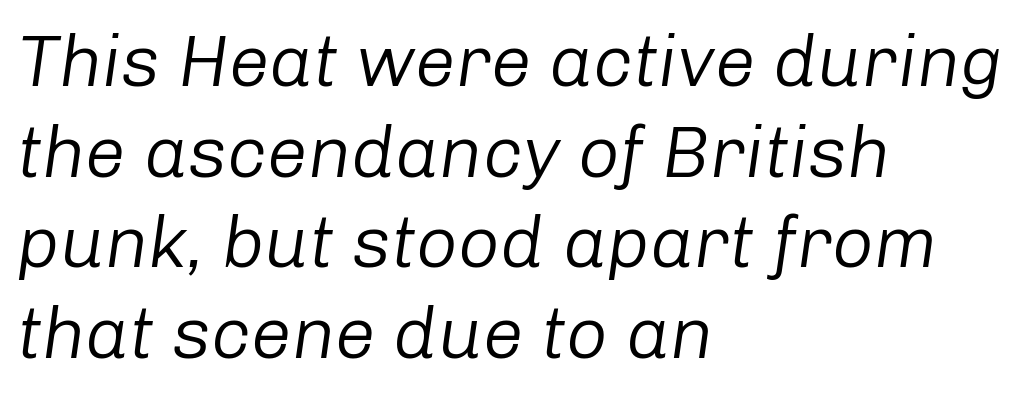
Q: Is the text bold? A: No.
Q: Is the text italic (slanted)? A: Yes, it leans right by about 8 degrees.
Q: Is the text underlined? A: No.
Q: How is the paragraph aligned? A: Left-aligned.
Q: Is the spacing between letters normal or unusually wide? A: Normal.
Q: Width (condensed, normal, or wide)? A: Normal.
Q: Stroke contrast? A: Low.
Q: x-height? A: Medium.
Q: Monospaced? A: No.
